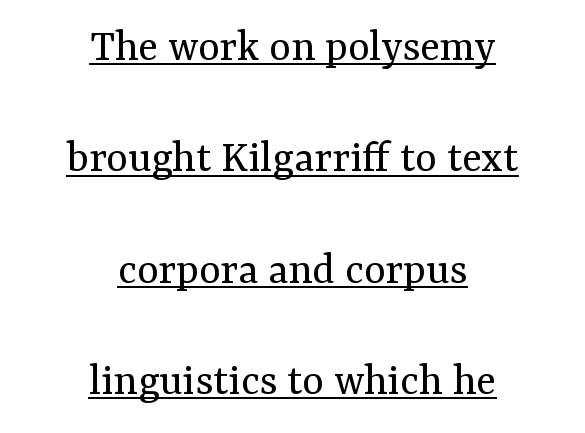
{"serif": "yes", "italic": "no", "bold": "no", "weight": "regular", "width": "normal", "stroke_contrast": "medium", "x_height": "medium", "monospaced": "no", "underline": "yes", "align": "center", "line_spacing": "loose", "line_spacing_ratio": 2.42, "letter_spacing": "normal", "letter_spacing_em": 0.0, "glyph_px": 46}
